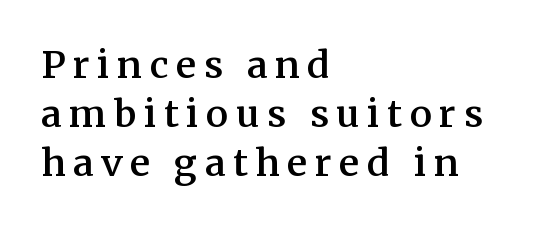
Q: Is the text bold? A: Semi-bold.
Q: Is the text italic (slanted)? A: No, it is upright.
Q: Is the typeface a serif or a sans-serif typeface? A: Serif.
Q: Is the text underlined? A: No.
Q: How is the paragraph aligned? A: Left-aligned.
Q: Is the spacing between letters normal or unusually wide? A: Unusually wide.
Q: Is the spacing between lines tight, normal or loose? A: Normal.
Q: Width (condensed, normal, or wide)? A: Normal.
Q: Stroke contrast? A: Medium.
Q: x-height? A: Medium.
Q: Monospaced? A: No.
